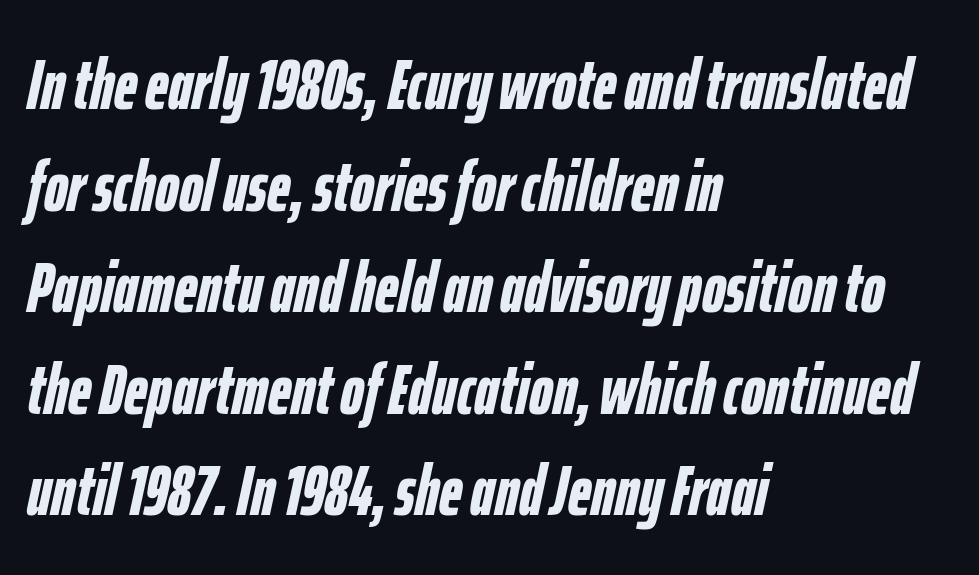
In terms of posture, this sample is oblique. The foot of each line stays bare and open. The passage is arranged the way most books set body copy — flush left. Its strokes are broad and dark, the hallmark of bold type. These lines keep a tight, regular rhythm from letter to letter.
